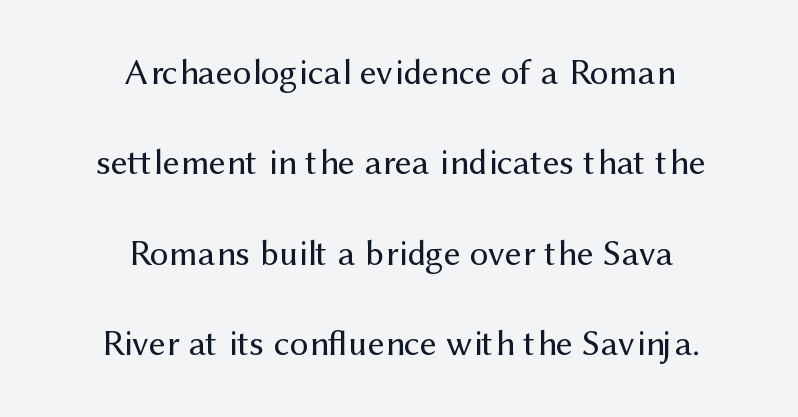
Q: Is the text bold? A: No.
Q: Is the text italic (slanted)? A: No, it is upright.
Q: Is the typeface a serif or a sans-serif typeface? A: Sans-serif.
Q: Is the text underlined? A: No.
Q: How is the paragraph aligned? A: Centered.
Q: Is the spacing between letters normal or unusually wide? A: Normal.
Q: Is the spacing between lines tight, normal or loose? A: Loose.
Q: Width (condensed, normal, or wide)? A: Normal.
Q: Stroke contrast? A: Medium.
Q: x-height? A: Medium.
Q: Monospaced? A: No.
